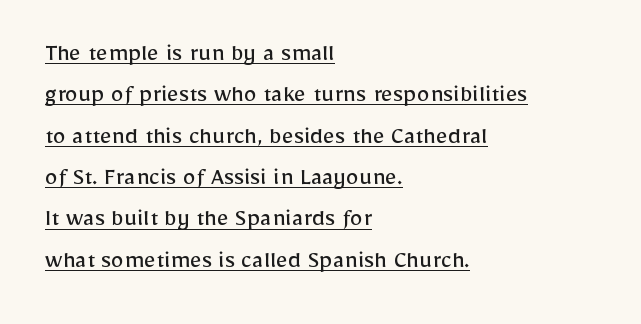
The image shows 26 px text type, upright; set left-aligned, normal line spacing (1.59x), normal letter spacing, underlined.
